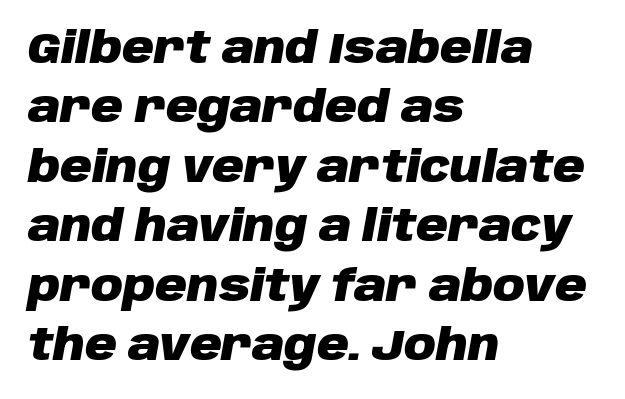
Q: Is the text bold? A: Yes.
Q: Is the text italic (slanted)? A: Yes, it leans right by about 10 degrees.
Q: Is the text underlined? A: No.
Q: How is the paragraph aligned? A: Left-aligned.
Q: Is the spacing between letters normal or unusually wide? A: Normal.
Q: Is the spacing between lines tight, normal or loose? A: Normal.
Q: Width (condensed, normal, or wide)? A: Normal.
Q: Stroke contrast? A: Low.
Q: x-height? A: Large.
Q: Monospaced? A: No.
